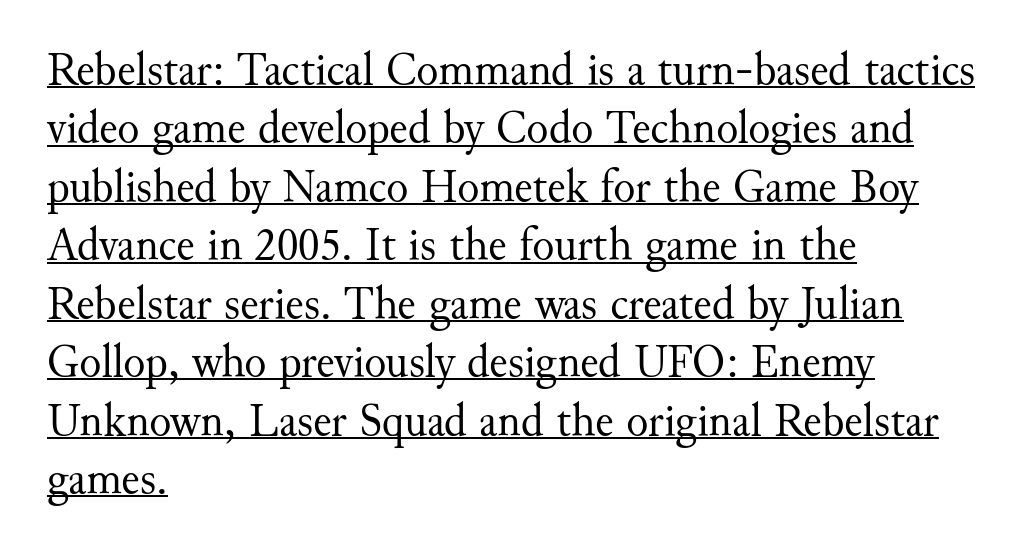
The image shows 46 px regular-weight serif type, upright; set left-aligned, normal line spacing (1.27x), normal letter spacing, underlined; medium stroke contrast and a small x-height.
